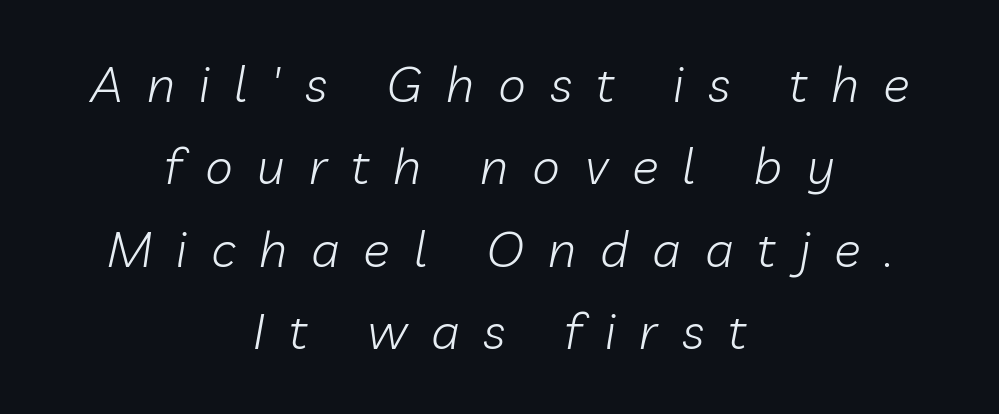
{"italic": "yes", "lean": "right", "slant_degrees": 10, "bold": "no", "weight": "light", "width": "normal", "stroke_contrast": "low", "x_height": "medium", "monospaced": "no", "underline": "no", "align": "center", "line_spacing": "normal", "line_spacing_ratio": 1.65, "letter_spacing": "wide", "letter_spacing_em": 0.48, "glyph_px": 50}
